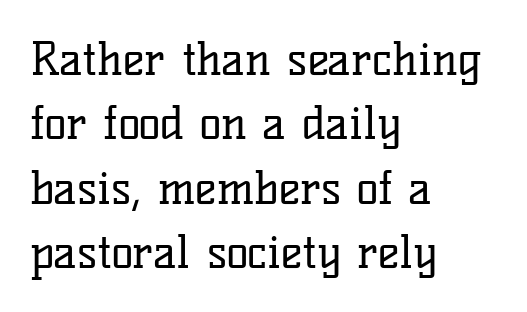
Weight: in the light-to-regular range. The vertical gap from one line to the next is medium. The glyphs in this specimen are seriffed. Does the lettering tilt? It doesn't — this is upright. The line texture is even and compact thanks to regular tracking.
